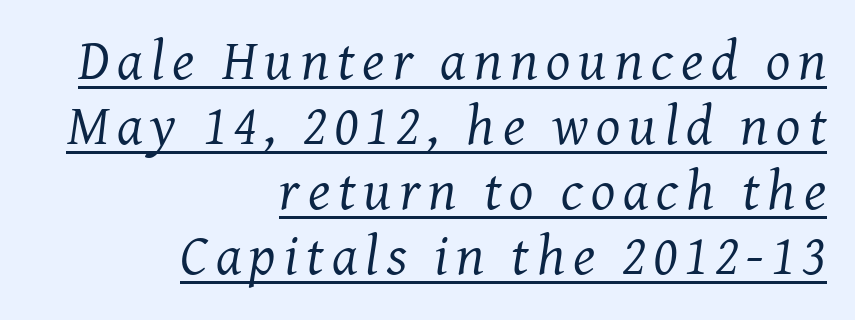
Is this a fixed-width face? No — the glyphs have proportional, varying widths. Every row of glyphs terminates at an identical x-position on the right. The face looks like a standard text weight, possibly lighter. The text carries the slant typical of an italic or oblique font.
